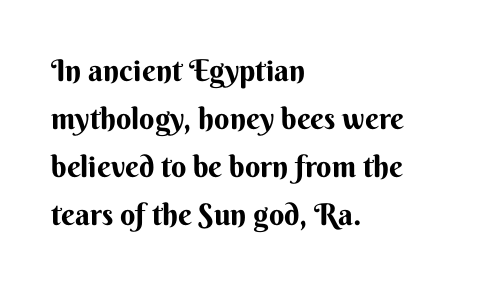
The image shows 30 px bold sans-serif type, upright; set left-aligned, normal line spacing (1.6x), normal letter spacing, not underlined; medium stroke contrast and a small x-height.
